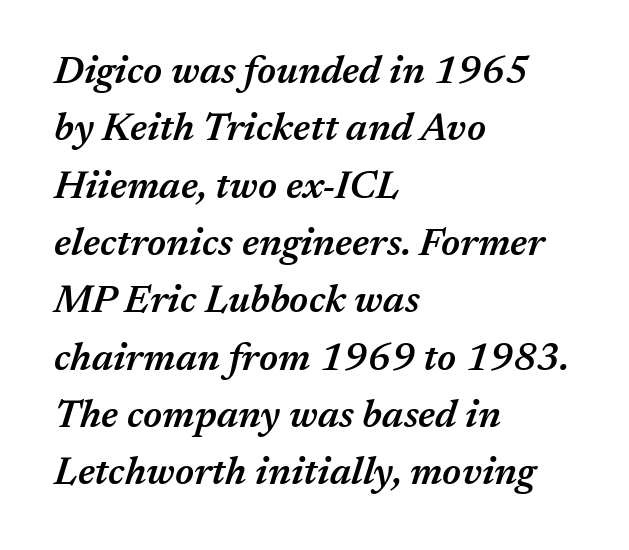
{"italic": "yes", "lean": "right", "slant_degrees": 17, "bold": "semi", "weight": "semibold", "width": "normal", "stroke_contrast": "medium", "x_height": "medium", "monospaced": "no", "underline": "no", "align": "left", "line_spacing": "normal", "line_spacing_ratio": 1.47, "letter_spacing": "normal", "letter_spacing_em": 0.0, "glyph_px": 39}
